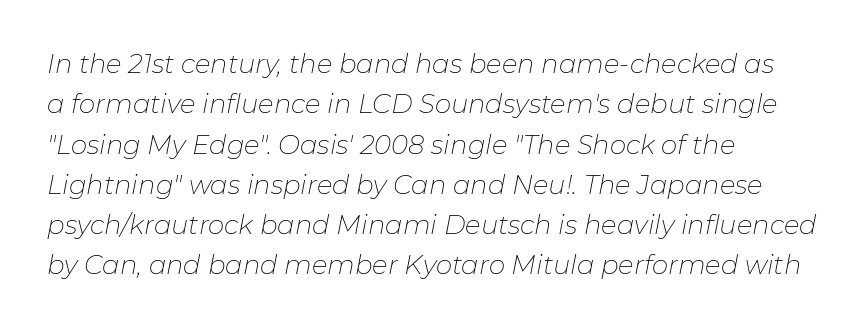
Q: Is the text bold? A: No.
Q: Is the text italic (slanted)? A: Yes, it leans right by about 11 degrees.
Q: Is the text underlined? A: No.
Q: How is the paragraph aligned? A: Left-aligned.
Q: Is the spacing between letters normal or unusually wide? A: Normal.
Q: Is the spacing between lines tight, normal or loose? A: Normal.
